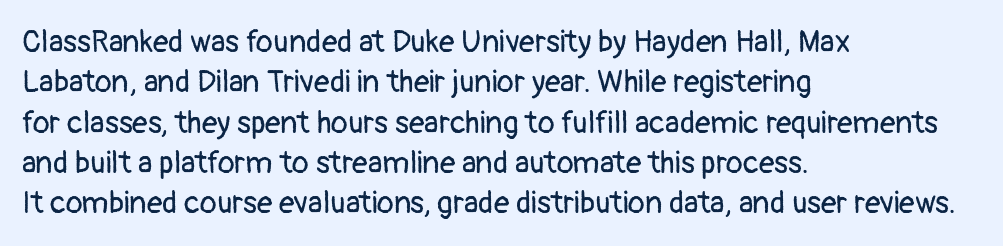
{"serif": "no", "italic": "no", "bold": "no", "weight": "regular", "width": "normal", "stroke_contrast": "low", "x_height": "medium", "monospaced": "no", "underline": "no", "align": "left", "line_spacing": "normal", "line_spacing_ratio": 1.3, "letter_spacing": "normal", "letter_spacing_em": 0.0, "glyph_px": 31}
